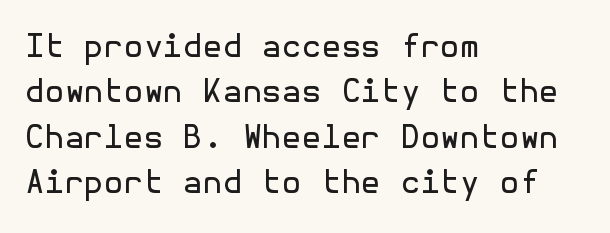
{"serif": "no", "italic": "no", "bold": "no", "weight": "regular", "width": "normal", "x_height": "medium", "underline": "no", "align": "left", "line_spacing": "normal", "line_spacing_ratio": 1.42, "letter_spacing": "normal", "letter_spacing_em": 0.0, "glyph_px": 32}
